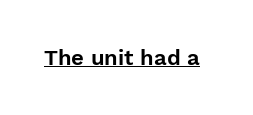
The image shows 22 px text type, upright; set normal letter spacing, underlined.
